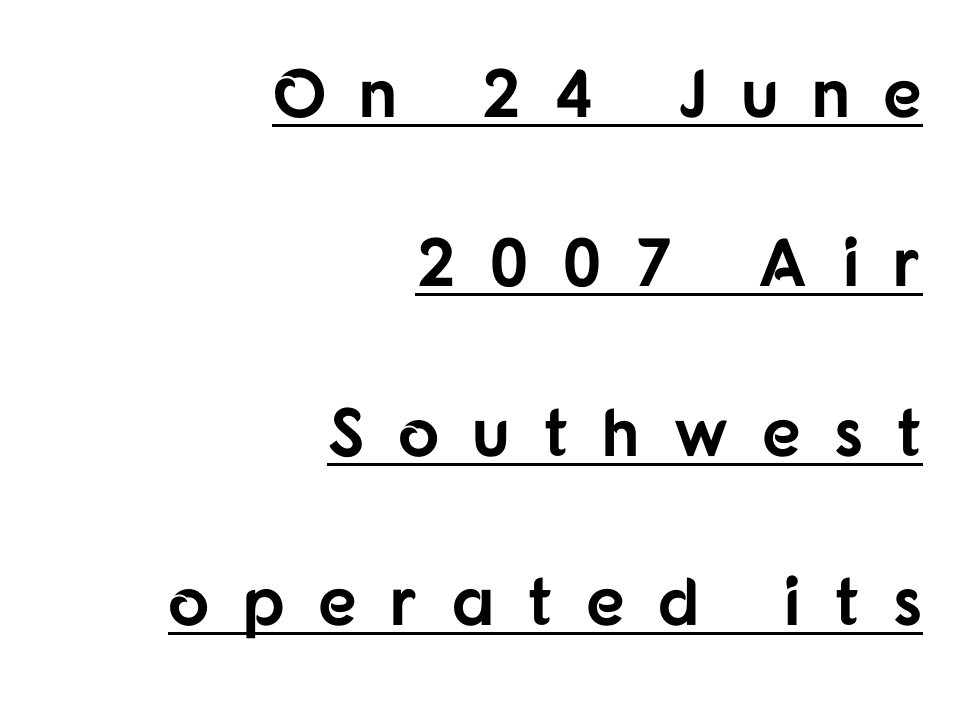
{"serif": "no", "italic": "no", "bold": "yes", "weight": "bold", "width": "normal", "stroke_contrast": "low", "x_height": "medium", "monospaced": "no", "underline": "yes", "align": "right", "line_spacing": "loose", "line_spacing_ratio": 2.49, "letter_spacing": "wide", "letter_spacing_em": 0.49, "glyph_px": 68}
